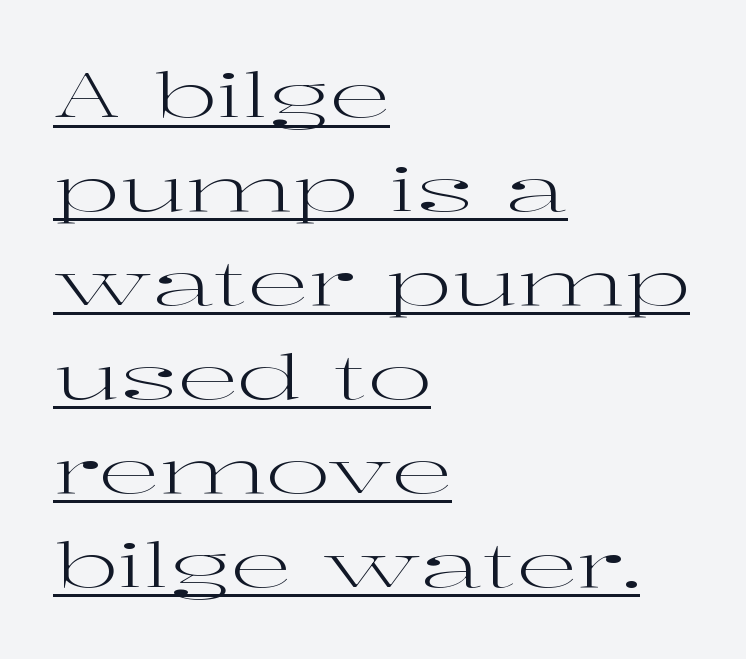
The image shows 61 px regular-weight, wide serif type, upright; set left-aligned, normal line spacing (1.54x), normal letter spacing, underlined; high stroke contrast and a medium x-height.
